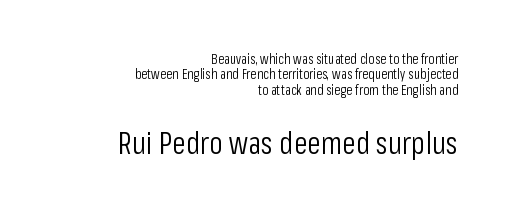
Q: Is the text bold? A: No.
Q: Is the text italic (slanted)? A: No, it is upright.
Q: Is the typeface a serif or a sans-serif typeface? A: Sans-serif.
Q: Is the text underlined? A: No.
Q: How is the paragraph aligned? A: Right-aligned.
Q: Is the spacing between letters normal or unusually wide? A: Normal.
Q: Is the spacing between lines tight, normal or loose? A: Tight.
Q: Which block of text is set in a larger size, the first (top) or the second (bottom)? A: The second (bottom) one.
Q: Width (condensed, normal, or wide)? A: Condensed.
Q: Stroke contrast? A: Low.
Q: x-height? A: Medium.
Q: Monospaced? A: No.
